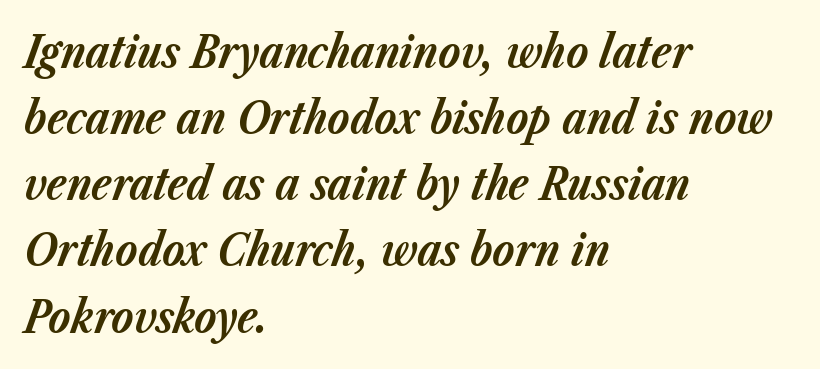
Q: Is the text bold? A: Yes.
Q: Is the text italic (slanted)? A: Yes, it leans right by about 23 degrees.
Q: Is the text underlined? A: No.
Q: How is the paragraph aligned? A: Left-aligned.
Q: Is the spacing between letters normal or unusually wide? A: Normal.
Q: Is the spacing between lines tight, normal or loose? A: Normal.
Q: Width (condensed, normal, or wide)? A: Normal.
Q: Stroke contrast? A: Low.
Q: x-height? A: Medium.
Q: Monospaced? A: No.
